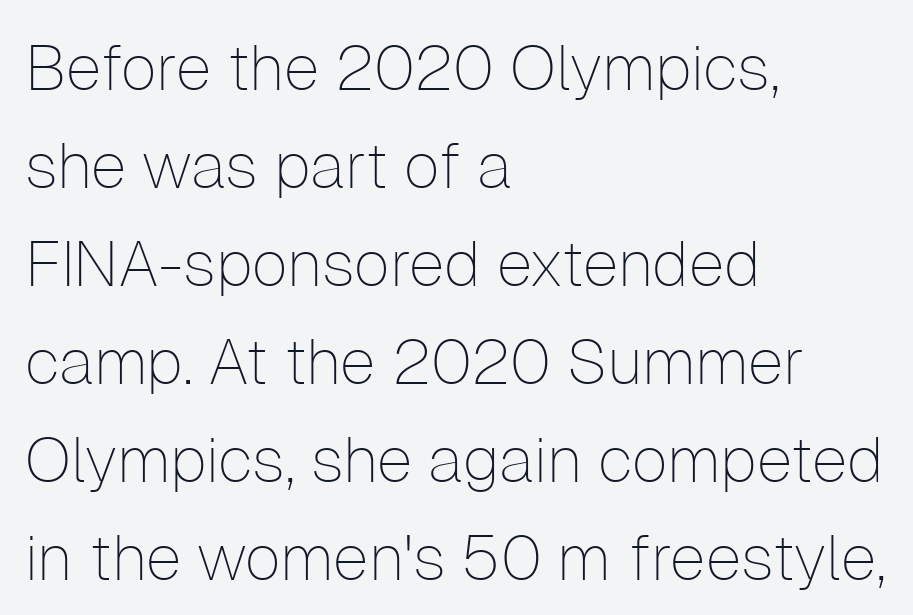
Q: Is the text bold? A: No.
Q: Is the text italic (slanted)? A: No, it is upright.
Q: Is the typeface a serif or a sans-serif typeface? A: Sans-serif.
Q: Is the text underlined? A: No.
Q: How is the paragraph aligned? A: Left-aligned.
Q: Is the spacing between letters normal or unusually wide? A: Normal.
Q: Is the spacing between lines tight, normal or loose? A: Normal.
Q: Width (condensed, normal, or wide)? A: Normal.
Q: Stroke contrast? A: Low.
Q: x-height? A: Medium.
Q: Monospaced? A: No.
